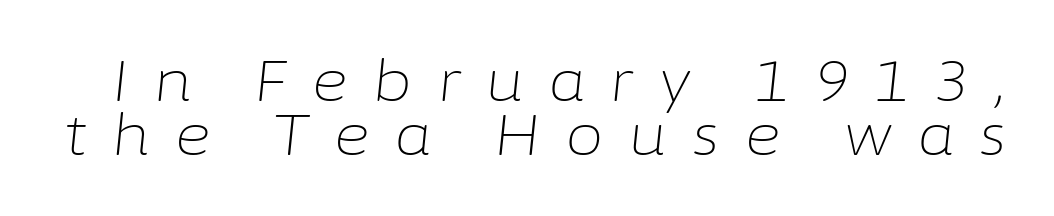
The image shows 56 px light type, italic (leaning right); set tight line spacing (0.96x), unusually wide letter spacing (+0.43 em), not underlined; low stroke contrast and a medium x-height.
